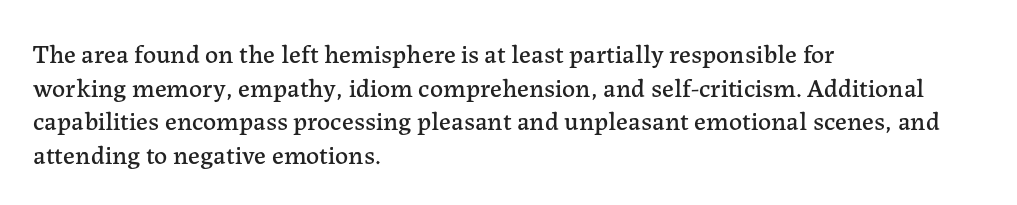
The image shows 26 px text type, upright; set left-aligned, normal line spacing (1.29x), normal letter spacing, not underlined.
